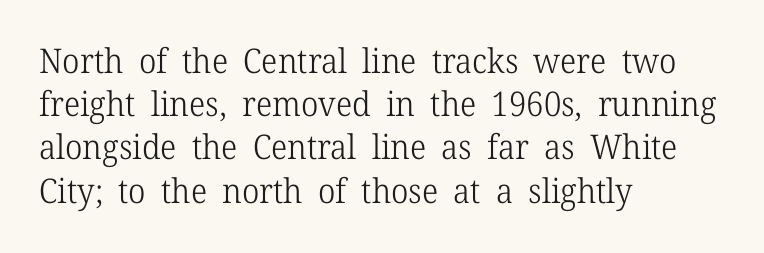
The designer left line spacing at the default. Serif or sans? Serif — the stroke terminals have little feet. Observe the ordinary spacing: letters are neighbours, not strangers. The gap between lines stays unmarked. Every stem runs plumb, perpendicular to the baseline. Reading down the block, your eye returns to a fixed left position each line.
